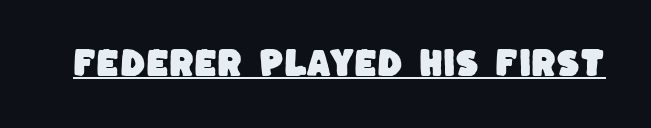
{"serif": "no", "width": "normal", "stroke_contrast": "low", "x_height": "large", "monospaced": "no", "underline": "yes", "letter_spacing": "normal", "letter_spacing_em": 0.0, "glyph_px": 30}
